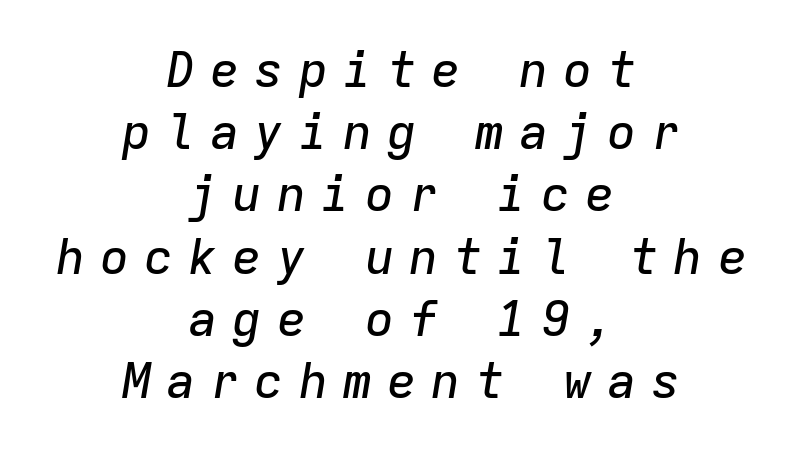
Q: Is the text italic (slanted)? A: Yes, it leans right by about 9 degrees.
Q: Is the text underlined? A: No.
Q: How is the paragraph aligned? A: Centered.
Q: Is the spacing between letters normal or unusually wide? A: Unusually wide.
Q: Is the spacing between lines tight, normal or loose? A: Normal.
Q: Width (condensed, normal, or wide)? A: Normal.
Q: Stroke contrast? A: Low.
Q: x-height? A: Medium.
Q: Monospaced? A: Yes.
